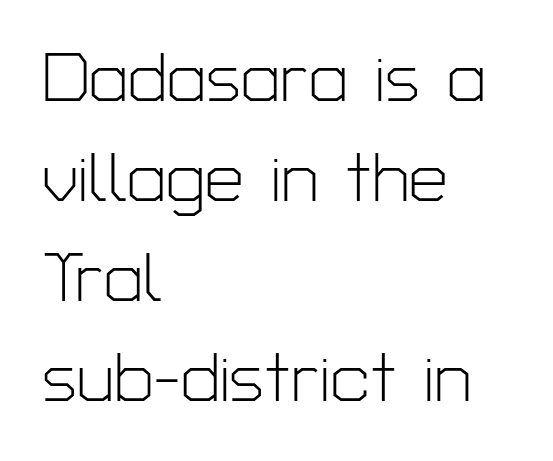
Q: Is the text bold? A: No.
Q: Is the text italic (slanted)? A: No, it is upright.
Q: Is the typeface a serif or a sans-serif typeface? A: Sans-serif.
Q: Is the text underlined? A: No.
Q: How is the paragraph aligned? A: Left-aligned.
Q: Is the spacing between letters normal or unusually wide? A: Normal.
Q: Is the spacing between lines tight, normal or loose? A: Normal.
Q: Width (condensed, normal, or wide)? A: Normal.
Q: Stroke contrast? A: Low.
Q: x-height? A: Medium.
Q: Monospaced? A: No.
